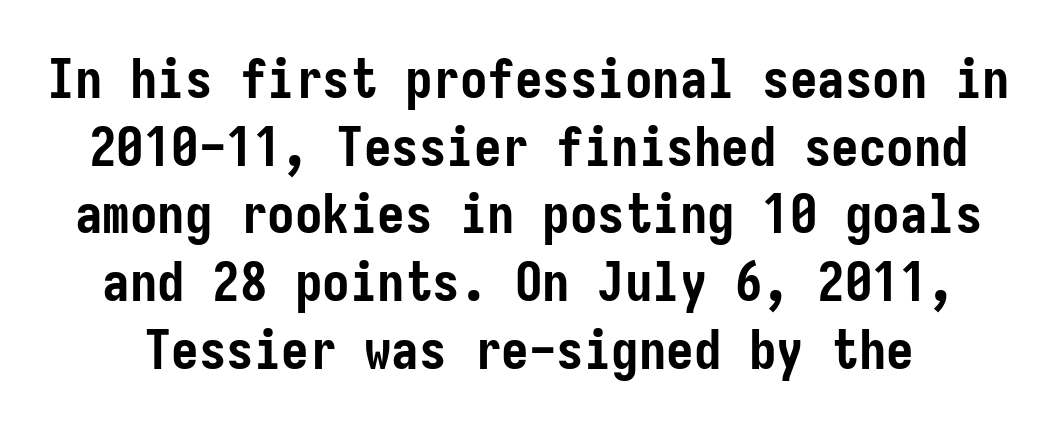
Q: Is the text bold? A: Yes.
Q: Is the text italic (slanted)? A: No, it is upright.
Q: Is the typeface a serif or a sans-serif typeface? A: Sans-serif.
Q: Is the text underlined? A: No.
Q: Is the spacing between letters normal or unusually wide? A: Normal.
Q: Width (condensed, normal, or wide)? A: Condensed.
Q: Stroke contrast? A: Low.
Q: x-height? A: Medium.
